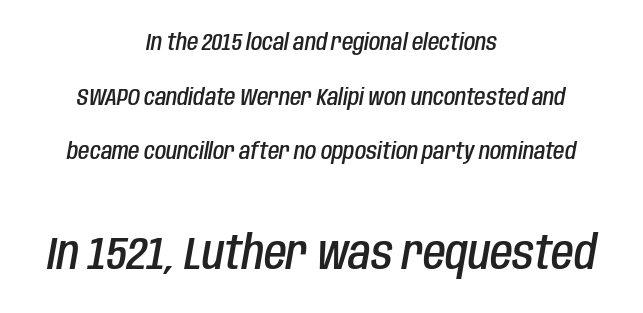
Here the second block reads like a headline and the first like body copy. The gaps between neighbouring characters are ordinary and unremarkable. The typesetter chose a symmetrical, centered arrangement here. The specimen reads as italic at a glance. Baseline-to-baseline distance is far greater than the letter height. The baseline area is clear.
